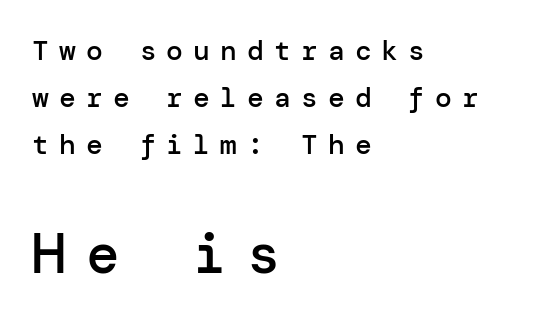
{"serif": "no", "italic": "no", "bold": "semi", "weight": "semibold", "width": "normal", "stroke_contrast": "low", "x_height": "medium", "underline": "no", "align": "left", "line_spacing": "normal", "line_spacing_ratio": 1.67, "letter_spacing": "wide", "letter_spacing_em": 0.36, "larger_block": "second", "size_ratio": 2.0, "glyph_px": 56}
